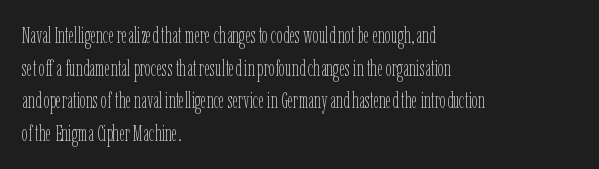
Rows of type keep a routine distance in the vertical direction. The space beneath each line is pristine and unruled. Which margin do the lines hug? The left one — the right edge is uneven. The letterforms sit shoulder to shoulder at normal distance.
